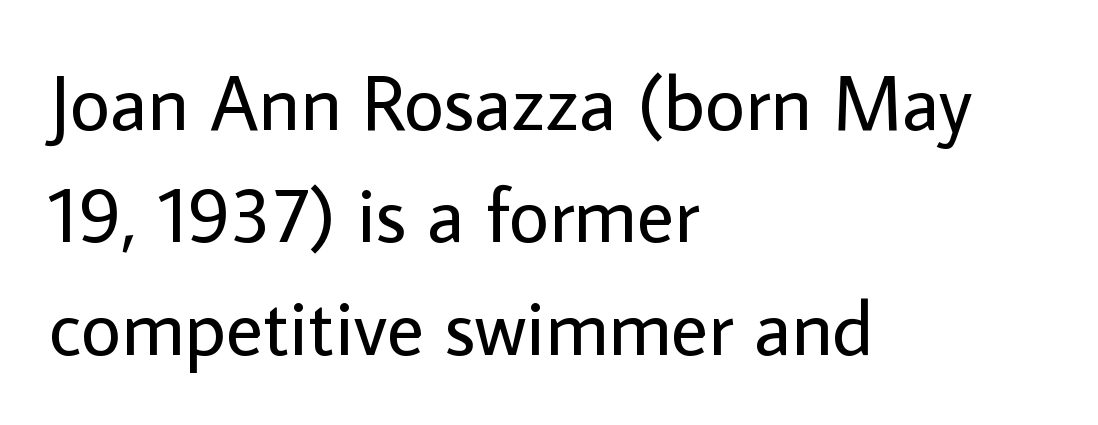
{"serif": "no", "italic": "no", "bold": "no", "weight": "regular", "width": "normal", "stroke_contrast": "low", "x_height": "medium", "monospaced": "no", "underline": "no", "align": "left", "line_spacing": "normal", "line_spacing_ratio": 1.44, "letter_spacing": "normal", "letter_spacing_em": 0.0, "glyph_px": 78}
